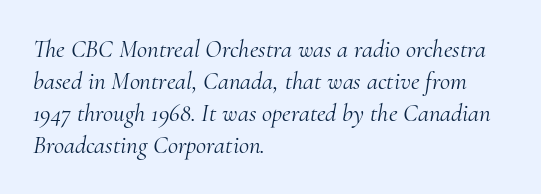
The image shows 25 px text type, italic (leaning right); set left-aligned, normal line spacing (1.28x), normal letter spacing, not underlined.
